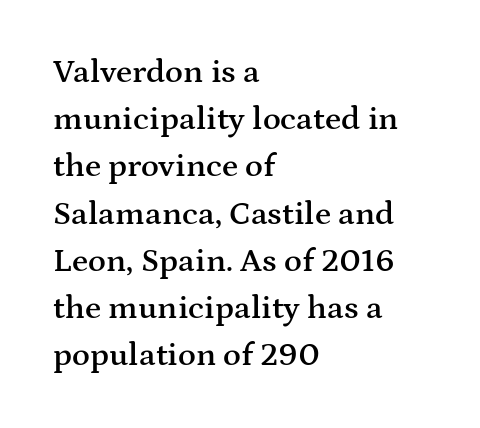
Q: Is the text bold? A: Semi-bold.
Q: Is the text italic (slanted)? A: No, it is upright.
Q: Is the typeface a serif or a sans-serif typeface? A: Serif.
Q: Is the text underlined? A: No.
Q: How is the paragraph aligned? A: Left-aligned.
Q: Is the spacing between letters normal or unusually wide? A: Normal.
Q: Is the spacing between lines tight, normal or loose? A: Normal.
Q: Width (condensed, normal, or wide)? A: Wide.
Q: Stroke contrast? A: Medium.
Q: x-height? A: Medium.
Q: Monospaced? A: No.
